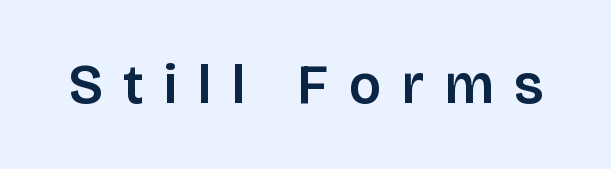
The image shows 55 px sans-serif type, upright; set unusually wide letter spacing (+0.38 em), not underlined; low stroke contrast and a large x-height.
